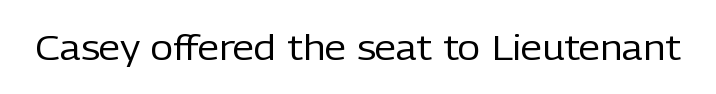
The image shows 35 px regular-weight sans-serif type, upright; set normal letter spacing, not underlined; low stroke contrast and a medium x-height.
